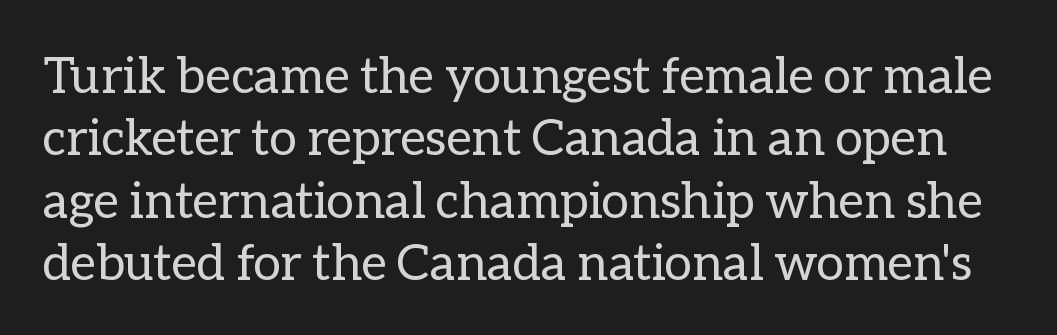
The image shows 50 px regular-weight type, upright; set normal line spacing (1.25x), normal letter spacing, not underlined; low stroke contrast and a medium x-height.
